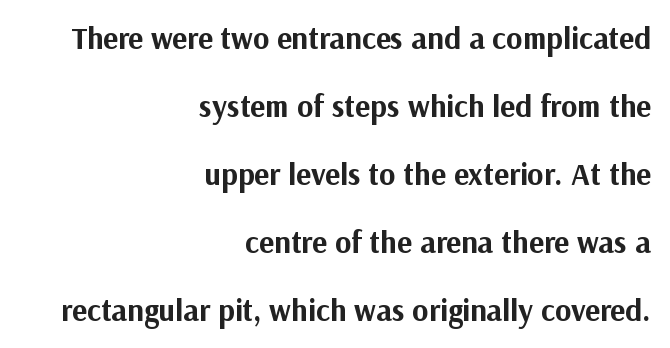
The image shows 31 px bold sans-serif type, upright; set right-aligned, loose line spacing (2.19x), normal letter spacing, not underlined; medium stroke contrast and a medium x-height.
